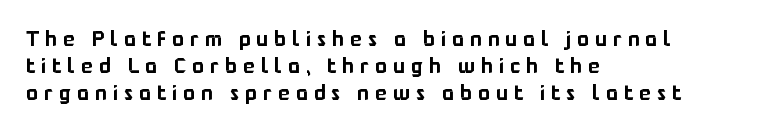
The image shows 22 px text type, upright; set left-aligned, line spacing 1.22x, unusually wide letter spacing (+0.28 em), not underlined.
